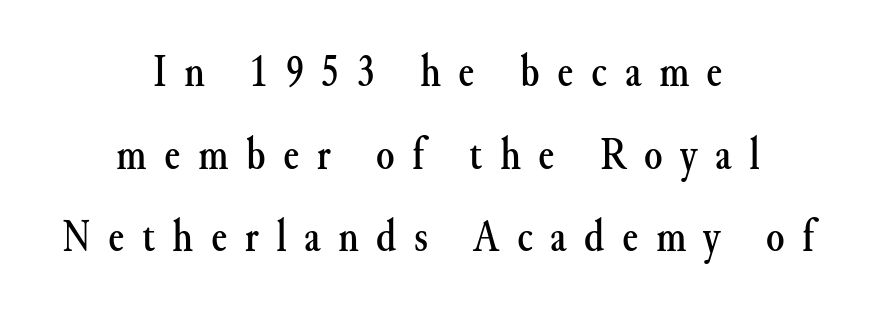
Q: Is the text italic (slanted)? A: No, it is upright.
Q: Is the typeface a serif or a sans-serif typeface? A: Serif.
Q: Is the text underlined? A: No.
Q: How is the paragraph aligned? A: Centered.
Q: Is the spacing between letters normal or unusually wide? A: Unusually wide.
Q: Width (condensed, normal, or wide)? A: Normal.
Q: Stroke contrast? A: Medium.
Q: x-height? A: Small.
Q: Monospaced? A: No.
